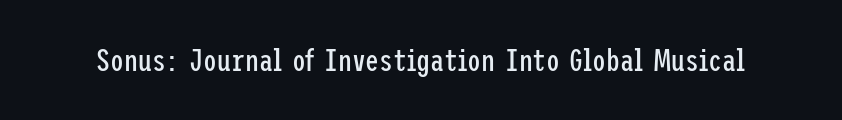
Q: Is the text bold? A: No.
Q: Is the text italic (slanted)? A: No, it is upright.
Q: Is the typeface a serif or a sans-serif typeface? A: Sans-serif.
Q: Is the text underlined? A: No.
Q: Is the spacing between letters normal or unusually wide? A: Normal.
Q: Width (condensed, normal, or wide)? A: Condensed.
Q: Stroke contrast? A: Low.
Q: x-height? A: Medium.
